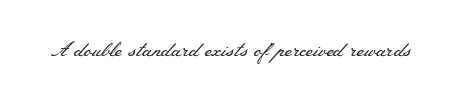
{"bold": "no", "underline": "no", "letter_spacing": "normal", "letter_spacing_em": 0.0, "glyph_px": 20}
